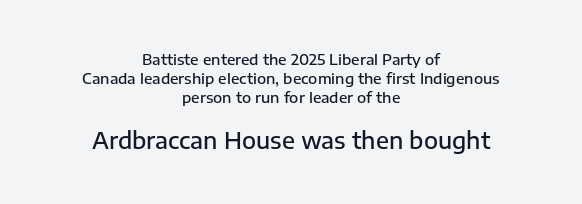
{"italic": "no", "bold": "semi", "underline": "no", "align": "center", "line_spacing": "normal", "line_spacing_ratio": 1.28, "letter_spacing": "normal", "letter_spacing_em": 0.0, "larger_block": "second", "size_ratio": 1.53, "glyph_px": 23}
